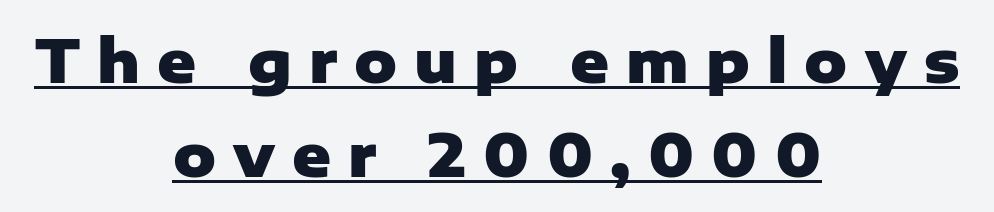
{"serif": "no", "italic": "no", "bold": "yes", "weight": "heavy", "width": "normal", "stroke_contrast": "low", "x_height": "medium", "monospaced": "no", "underline": "yes", "align": "center", "line_spacing": "normal", "line_spacing_ratio": 1.59, "letter_spacing": "wide", "letter_spacing_em": 0.29, "glyph_px": 59}
